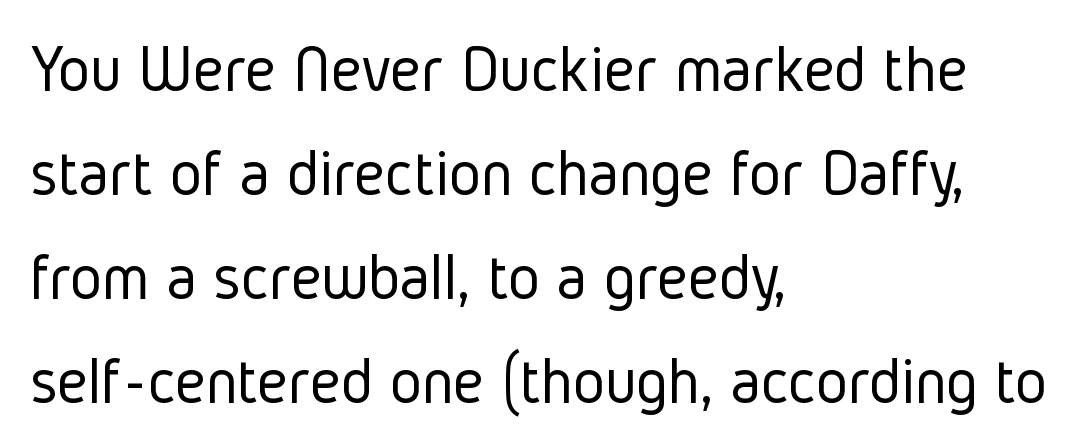
{"serif": "no", "italic": "no", "bold": "no", "weight": "light", "width": "condensed", "stroke_contrast": "low", "x_height": "medium", "monospaced": "no", "underline": "no", "align": "left", "line_spacing": "normal", "line_spacing_ratio": 1.53, "letter_spacing": "normal", "letter_spacing_em": 0.0, "glyph_px": 68}
